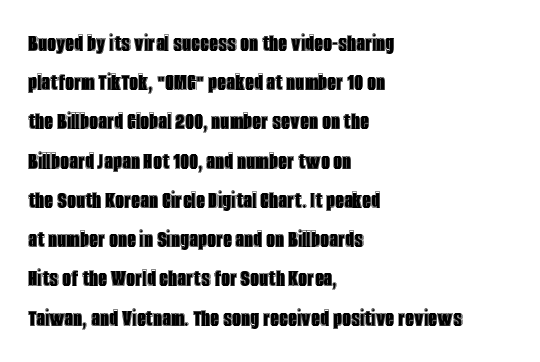
The image shows 25 px text type, upright; set left-aligned, normal line spacing (1.57x), normal letter spacing, not underlined.
